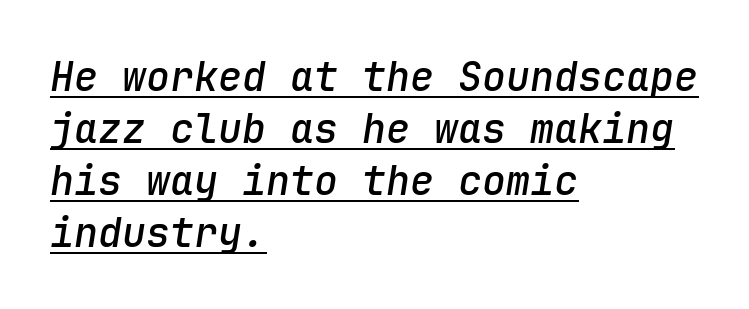
Q: Is the text bold? A: Semi-bold.
Q: Is the text italic (slanted)? A: Yes, it leans right by about 9 degrees.
Q: Is the text underlined? A: Yes.
Q: How is the paragraph aligned? A: Left-aligned.
Q: Is the spacing between letters normal or unusually wide? A: Normal.
Q: Is the spacing between lines tight, normal or loose? A: Normal.
Q: Width (condensed, normal, or wide)? A: Normal.
Q: Stroke contrast? A: Low.
Q: x-height? A: Medium.
Q: Monospaced? A: Yes.
